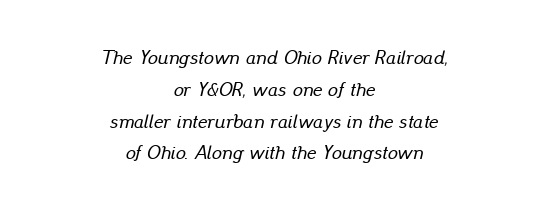
The image shows 20 px text type, italic (leaning right); set centered, normal line spacing (1.59x), normal letter spacing, not underlined.
